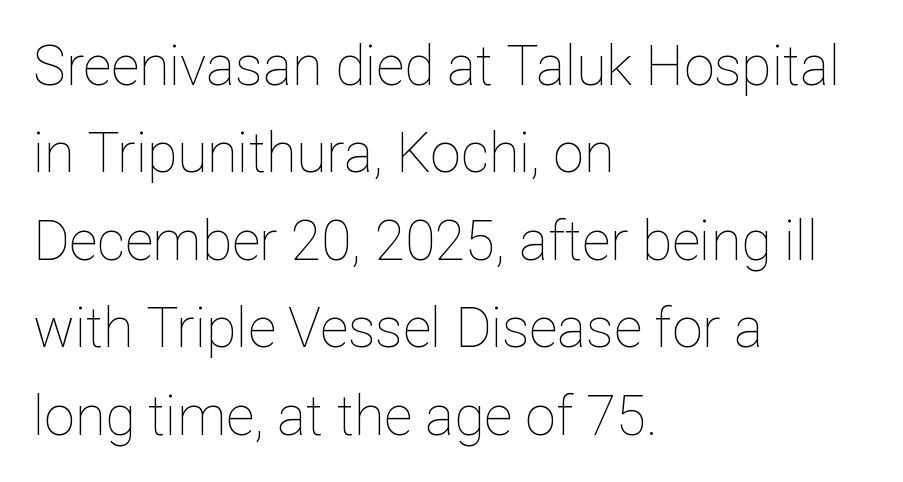
Q: Is the text bold? A: No.
Q: Is the text italic (slanted)? A: No, it is upright.
Q: Is the text underlined? A: No.
Q: How is the paragraph aligned? A: Left-aligned.
Q: Is the spacing between letters normal or unusually wide? A: Normal.
Q: Is the spacing between lines tight, normal or loose? A: Normal.
Q: Width (condensed, normal, or wide)? A: Normal.
Q: Stroke contrast? A: Low.
Q: x-height? A: Medium.
Q: Monospaced? A: No.
